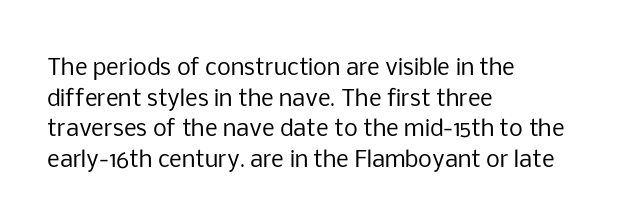
Here the glyphs are tracked normally, forming tight word shapes. This sample keeps an unexceptional amount of space between lines. Every character sits straight up, as roman type does. Each stroke keeps to a modest, everyday thickness or less. This rendering uses left alignment, leaving the right contour irregular. Descenders are the only things crossing below the line.
